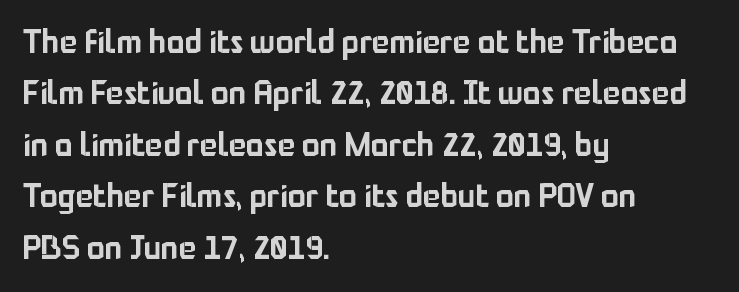
The image shows 33 px sans-serif type, upright; set left-aligned, normal line spacing (1.56x), normal letter spacing, not underlined; low stroke contrast and a medium x-height.
